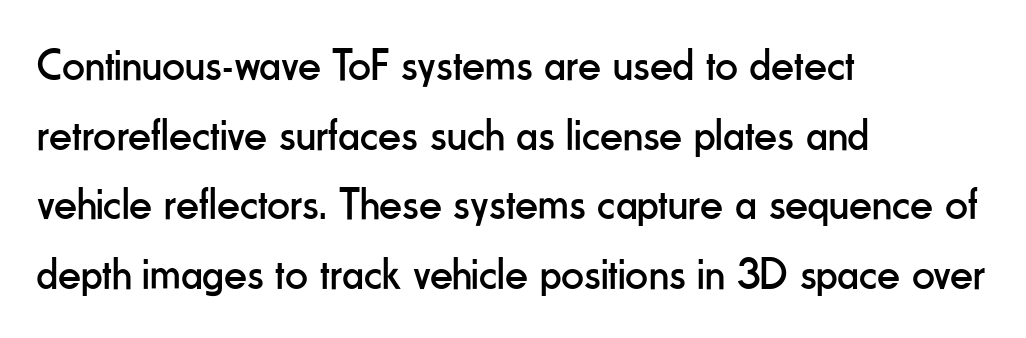
The image shows 45 px regular-weight, condensed sans-serif type, upright; set left-aligned, normal line spacing (1.55x), normal letter spacing, not underlined; low stroke contrast and a small x-height.
